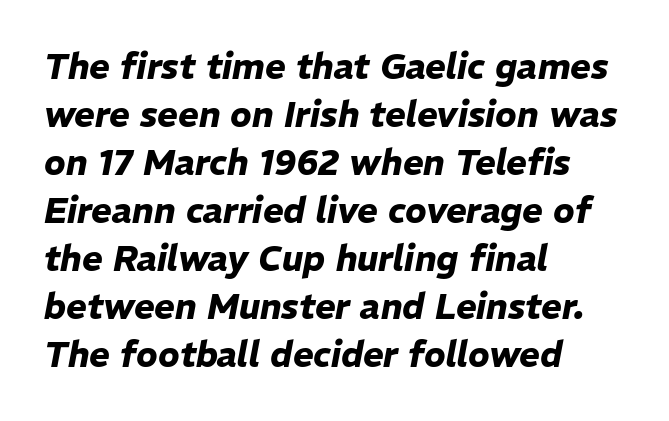
Q: Is the text bold? A: Yes.
Q: Is the text italic (slanted)? A: Yes, it leans right by about 11 degrees.
Q: Is the text underlined? A: No.
Q: How is the paragraph aligned? A: Left-aligned.
Q: Is the spacing between letters normal or unusually wide? A: Normal.
Q: Is the spacing between lines tight, normal or loose? A: Normal.
Q: Width (condensed, normal, or wide)? A: Normal.
Q: Stroke contrast? A: Low.
Q: x-height? A: Medium.
Q: Monospaced? A: No.
